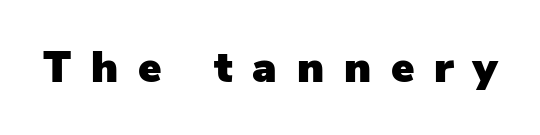
{"serif": "no", "italic": "no", "width": "normal", "stroke_contrast": "low", "x_height": "medium", "monospaced": "no", "underline": "no", "letter_spacing": "wide", "letter_spacing_em": 0.45, "glyph_px": 44}
